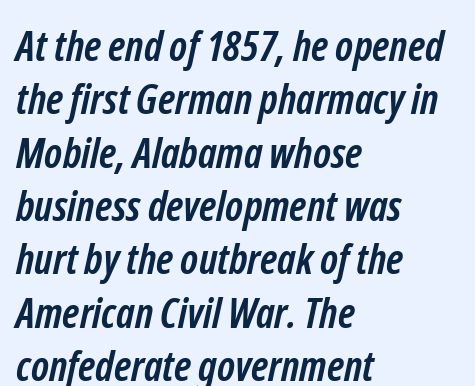
Serif or sans? Sans — the stroke terminals are bare. This rendering features lettering with no underline. Character widths vary here, with narrow letters taking less room than wide ones. Casual observation: everything's shoved over to the left. Summary of vertical rhythm: regular, with standard interline spacing.
